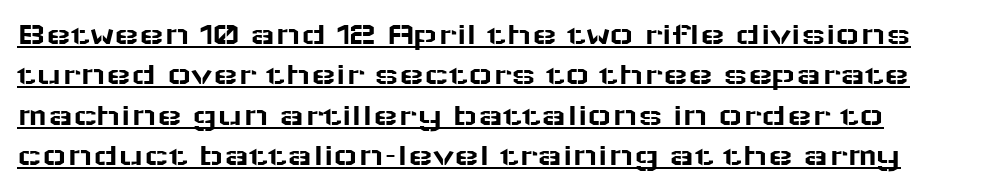
{"serif": "no", "italic": "no", "width": "wide", "stroke_contrast": "low", "x_height": "medium", "monospaced": "no", "underline": "yes", "line_spacing_ratio": 1.22, "letter_spacing": "normal", "letter_spacing_em": 0.0, "glyph_px": 33}
